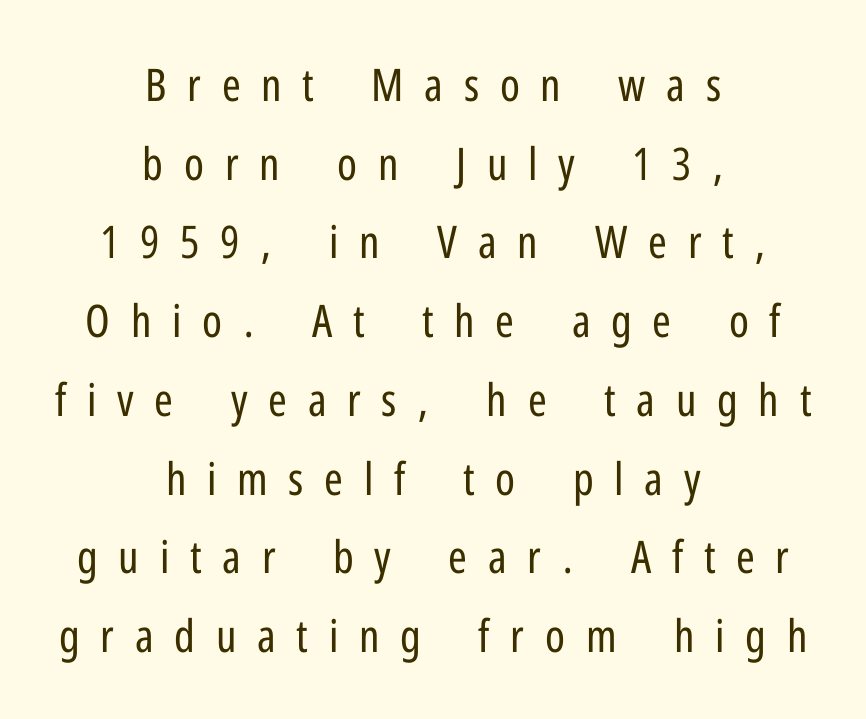
Q: Is the text bold? A: No.
Q: Is the text italic (slanted)? A: No, it is upright.
Q: Is the typeface a serif or a sans-serif typeface? A: Sans-serif.
Q: Is the text underlined? A: No.
Q: How is the paragraph aligned? A: Centered.
Q: Is the spacing between letters normal or unusually wide? A: Unusually wide.
Q: Width (condensed, normal, or wide)? A: Condensed.
Q: Stroke contrast? A: Low.
Q: x-height? A: Medium.
Q: Monospaced? A: No.
